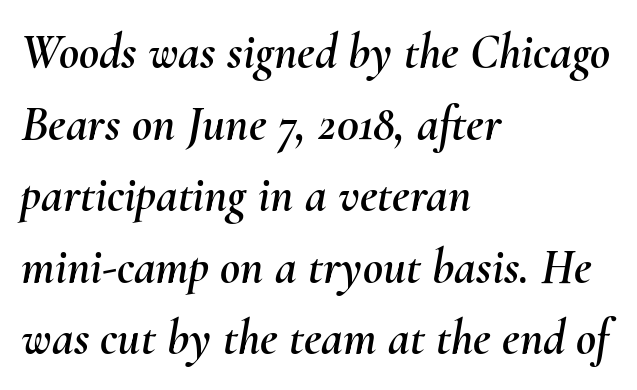
Q: Is the text italic (slanted)? A: Yes, it leans right by about 10 degrees.
Q: Is the text underlined? A: No.
Q: How is the paragraph aligned? A: Left-aligned.
Q: Is the spacing between letters normal or unusually wide? A: Normal.
Q: Is the spacing between lines tight, normal or loose? A: Normal.
Q: Width (condensed, normal, or wide)? A: Normal.
Q: Stroke contrast? A: Medium.
Q: x-height? A: Small.
Q: Monospaced? A: No.
